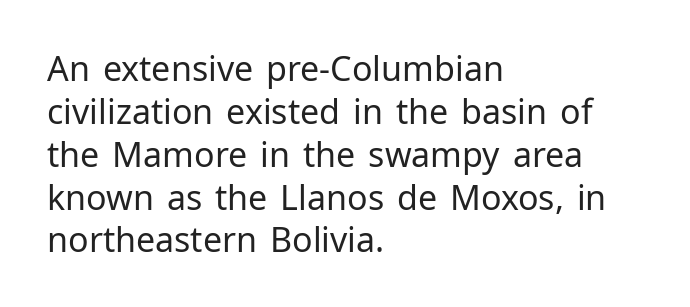
Q: Is the text bold? A: No.
Q: Is the text italic (slanted)? A: No, it is upright.
Q: Is the typeface a serif or a sans-serif typeface? A: Sans-serif.
Q: Is the text underlined? A: No.
Q: How is the paragraph aligned? A: Left-aligned.
Q: Is the spacing between letters normal or unusually wide? A: Normal.
Q: Is the spacing between lines tight, normal or loose? A: Normal.
Q: Width (condensed, normal, or wide)? A: Normal.
Q: Stroke contrast? A: Low.
Q: x-height? A: Medium.
Q: Monospaced? A: No.
